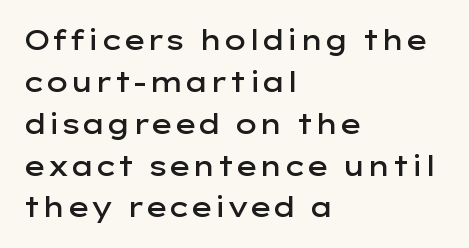
The image shows 27 px text type, upright; set left-aligned, normal line spacing (1.55x), normal letter spacing, not underlined.
